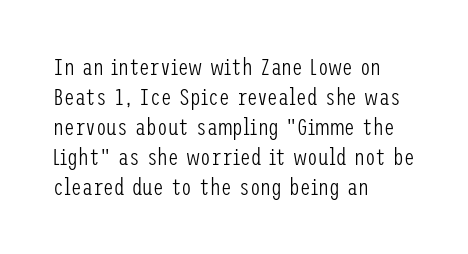
The image shows 24 px text type, upright; set left-aligned, normal line spacing (1.25x), normal letter spacing, not underlined.
